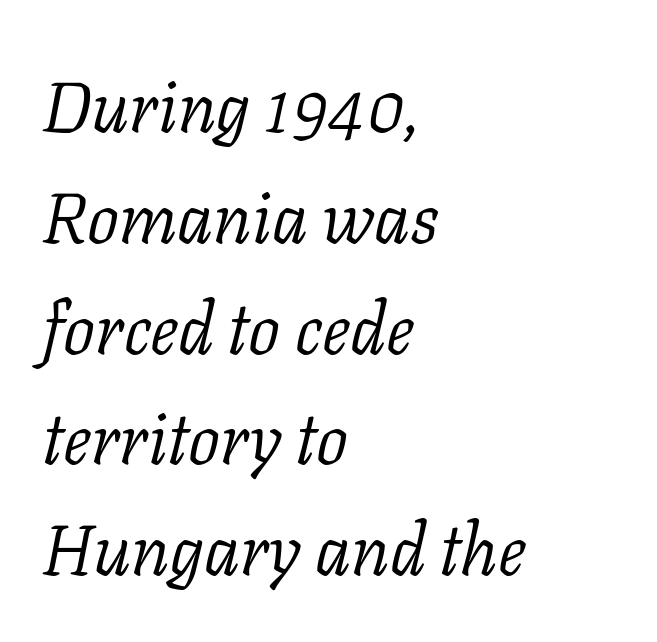
Words appear dense and cohesive because spacing is normal. Slanted lettering throughout. Where is the straight margin? On the left. A typesetter would call this proportional, since set widths differ per character.
